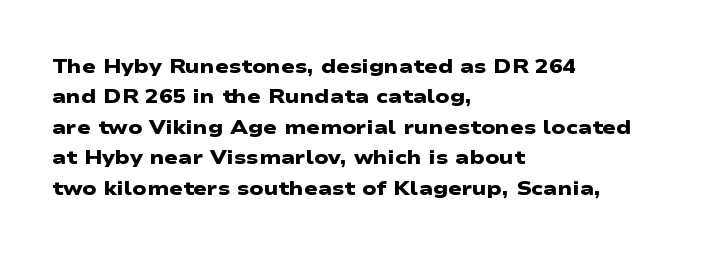
Inter-character spacing is left at the font's built-in metrics. The lines sit at an ordinary, default distance from one another. Plain, unruled lines of type. Stroke thickness is high; the sample reads as a true bold.
